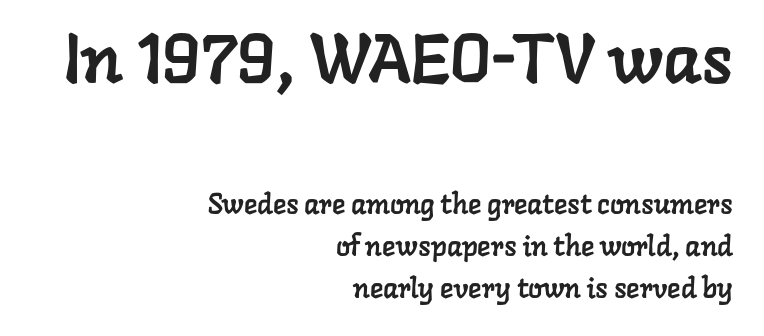
{"serif": "yes", "width": "normal", "stroke_contrast": "low", "x_height": "medium", "monospaced": "no", "underline": "no", "align": "right", "line_spacing": "normal", "line_spacing_ratio": 1.51, "letter_spacing": "normal", "letter_spacing_em": 0.0, "larger_block": "first", "size_ratio": 2.5, "glyph_px": 70}
